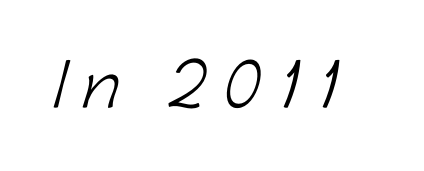
{"serif": "no", "bold": "no", "weight": "light", "width": "normal", "stroke_contrast": "low", "x_height": "medium", "monospaced": "no", "underline": "no", "letter_spacing": "wide", "letter_spacing_em": 0.3, "glyph_px": 58}
